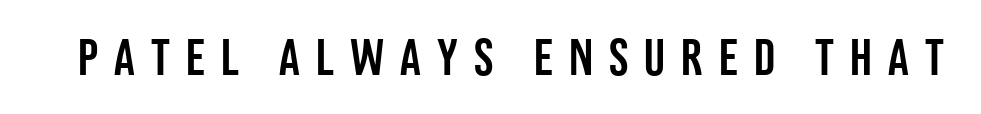
The image shows 52 px condensed sans-serif type, upright; set unusually wide letter spacing (+0.31 em), not underlined; low stroke contrast and a large x-height.
